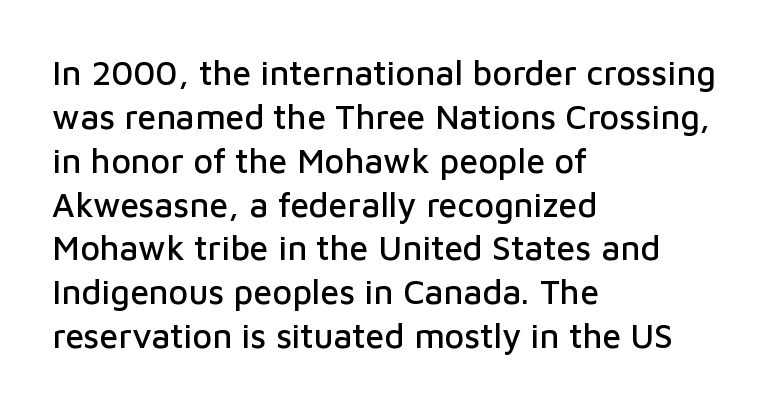
Italic: no, the glyphs are upright roman. The space beneath each line is pristine and unruled. Summary of vertical rhythm: regular, with standard interline spacing. These lines are composed in type without serifs. Visually the block forms a straight wall on the left and a jagged coastline on the right. Proportional: the letters do not fall into vertical columns.
